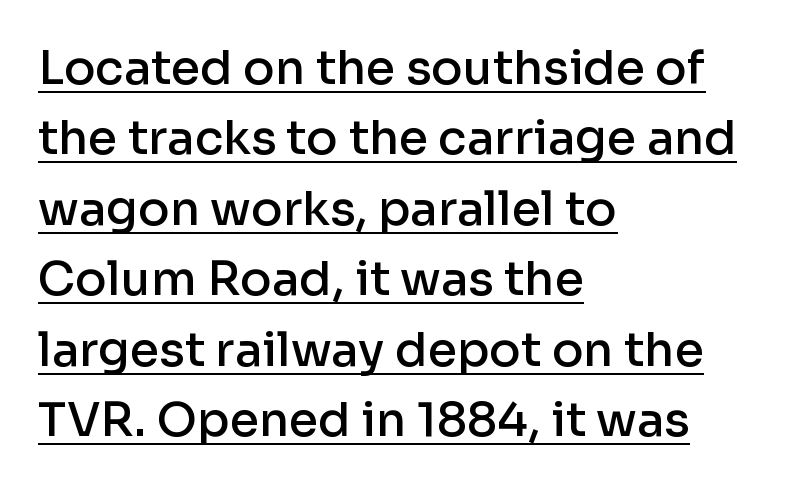
Students, this is semibold: more ink than regular, less than bold. The type is set solid horizontally, with unmodified tracking. Underlined type. One glance says typical: line gaps are just what's usual.
